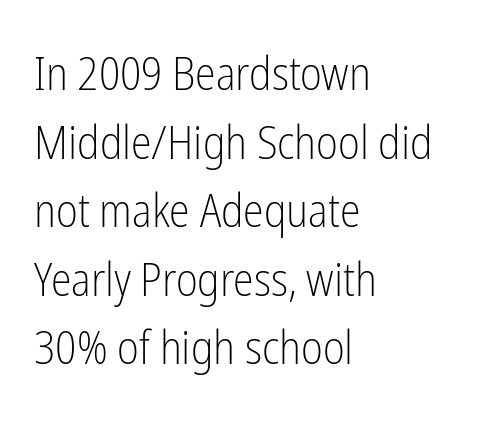
{"serif": "no", "italic": "no", "bold": "no", "weight": "light", "width": "condensed", "stroke_contrast": "low", "x_height": "medium", "monospaced": "no", "underline": "no", "align": "left", "line_spacing": "normal", "line_spacing_ratio": 1.46, "letter_spacing": "normal", "letter_spacing_em": 0.0, "glyph_px": 47}
